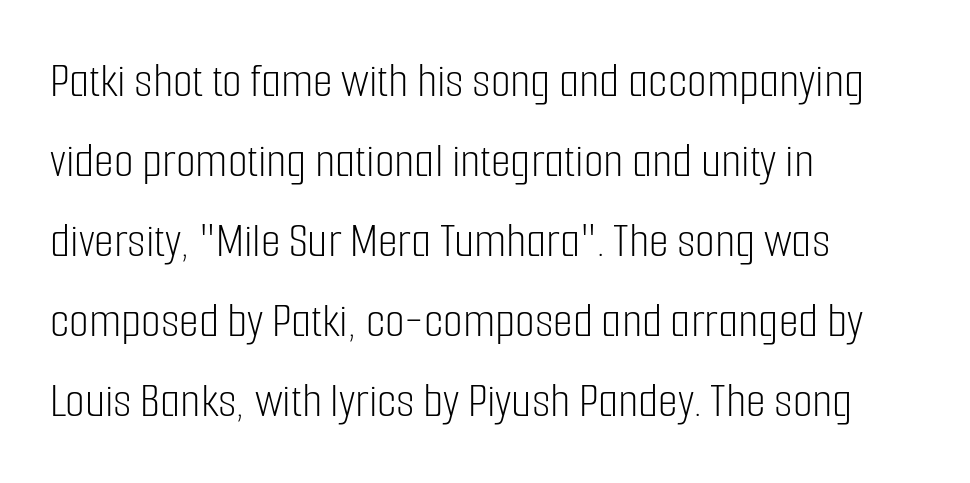
Q: Is the text bold? A: No.
Q: Is the text italic (slanted)? A: No, it is upright.
Q: Is the typeface a serif or a sans-serif typeface? A: Sans-serif.
Q: Is the text underlined? A: No.
Q: How is the paragraph aligned? A: Left-aligned.
Q: Is the spacing between letters normal or unusually wide? A: Normal.
Q: Is the spacing between lines tight, normal or loose? A: Normal.
Q: Width (condensed, normal, or wide)? A: Condensed.
Q: Stroke contrast? A: Low.
Q: x-height? A: Medium.
Q: Monospaced? A: No.
